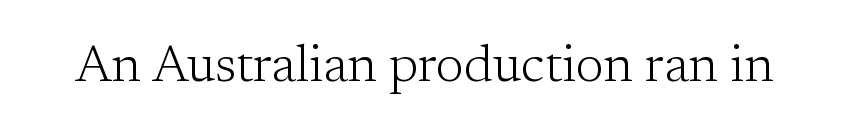
{"serif": "yes", "italic": "no", "bold": "no", "weight": "light", "width": "normal", "stroke_contrast": "low", "x_height": "medium", "monospaced": "no", "underline": "no", "letter_spacing": "normal", "letter_spacing_em": 0.0, "glyph_px": 51}
